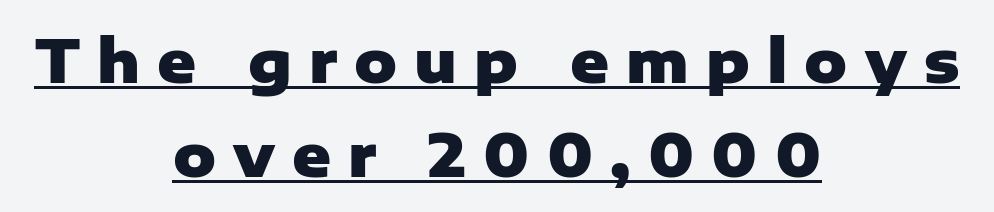
Quick note: interline space is typical. In terms of posture, this sample is upright. Is this a sans? Yes — the strokes have no serifs. The rendering positions every line midway between the sides.
